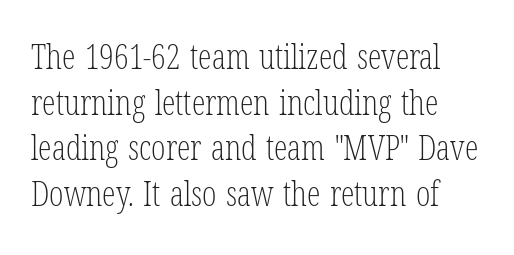
{"serif": "yes", "italic": "no", "bold": "no", "weight": "light", "width": "condensed", "stroke_contrast": "low", "x_height": "medium", "monospaced": "no", "underline": "no", "line_spacing": "normal", "line_spacing_ratio": 1.34, "letter_spacing": "normal", "letter_spacing_em": 0.0, "glyph_px": 34}
